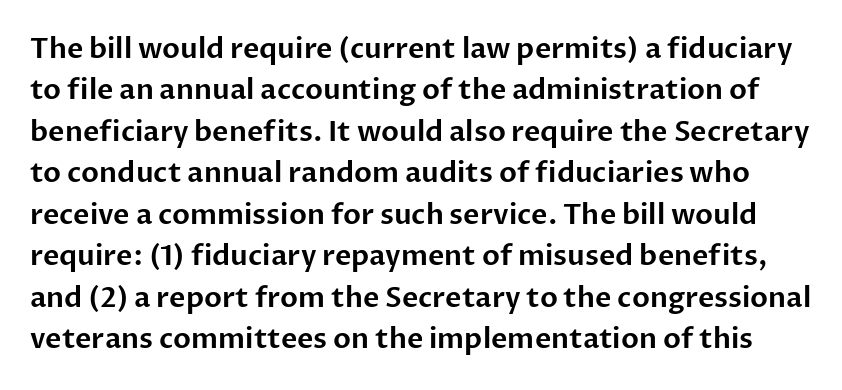
Q: Is the text italic (slanted)? A: No, it is upright.
Q: Is the typeface a serif or a sans-serif typeface? A: Sans-serif.
Q: Is the text underlined? A: No.
Q: Is the spacing between letters normal or unusually wide? A: Normal.
Q: Is the spacing between lines tight, normal or loose? A: Normal.
Q: Width (condensed, normal, or wide)? A: Normal.
Q: Stroke contrast? A: Low.
Q: x-height? A: Medium.
Q: Monospaced? A: No.
